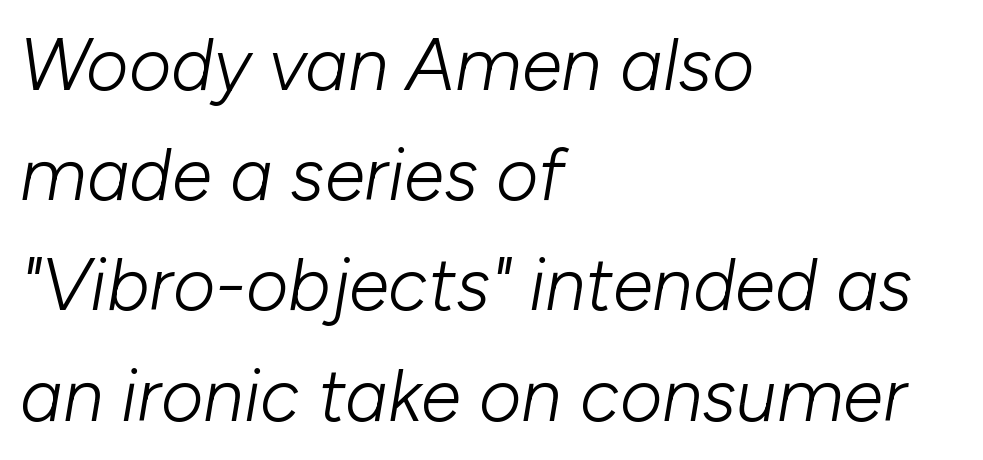
Q: Is the text bold? A: No.
Q: Is the text italic (slanted)? A: Yes, it leans right by about 10 degrees.
Q: Is the text underlined? A: No.
Q: How is the paragraph aligned? A: Left-aligned.
Q: Is the spacing between letters normal or unusually wide? A: Normal.
Q: Is the spacing between lines tight, normal or loose? A: Normal.
Q: Width (condensed, normal, or wide)? A: Normal.
Q: Stroke contrast? A: Low.
Q: x-height? A: Medium.
Q: Monospaced? A: No.
